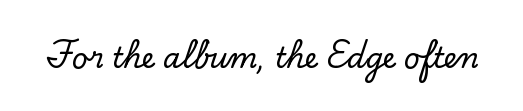
{"serif": "yes", "width": "normal", "stroke_contrast": "low", "x_height": "small", "monospaced": "no", "underline": "no", "letter_spacing": "normal", "letter_spacing_em": 0.0, "glyph_px": 28}
